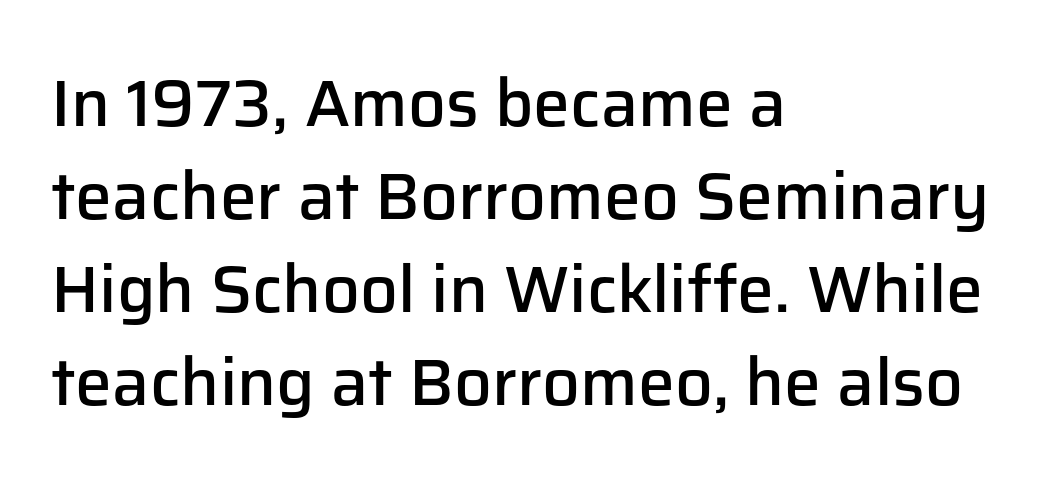
Q: Is the text bold? A: Semi-bold.
Q: Is the text italic (slanted)? A: No, it is upright.
Q: Is the typeface a serif or a sans-serif typeface? A: Sans-serif.
Q: Is the text underlined? A: No.
Q: How is the paragraph aligned? A: Left-aligned.
Q: Is the spacing between letters normal or unusually wide? A: Normal.
Q: Is the spacing between lines tight, normal or loose? A: Normal.
Q: Width (condensed, normal, or wide)? A: Normal.
Q: Stroke contrast? A: Low.
Q: x-height? A: Medium.
Q: Monospaced? A: No.
